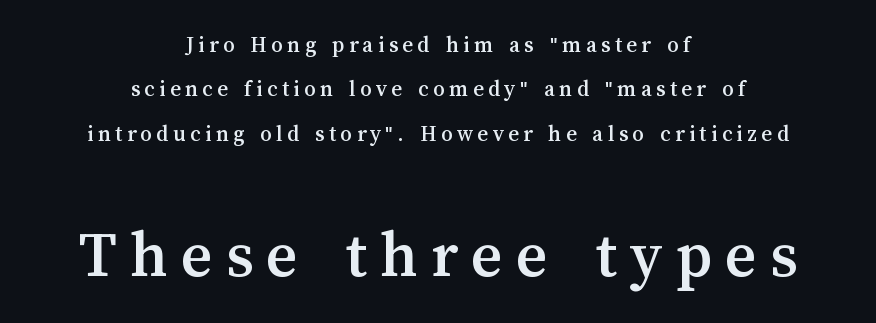
Q: Is the text italic (slanted)? A: No, it is upright.
Q: Is the text underlined? A: No.
Q: How is the paragraph aligned? A: Centered.
Q: Is the spacing between lines tight, normal or loose? A: Loose.
Q: Which block of text is set in a larger size, the first (top) or the second (bottom)? A: The second (bottom) one.
Q: Width (condensed, normal, or wide)? A: Normal.
Q: Stroke contrast? A: Medium.
Q: x-height? A: Medium.
Q: Monospaced? A: No.
